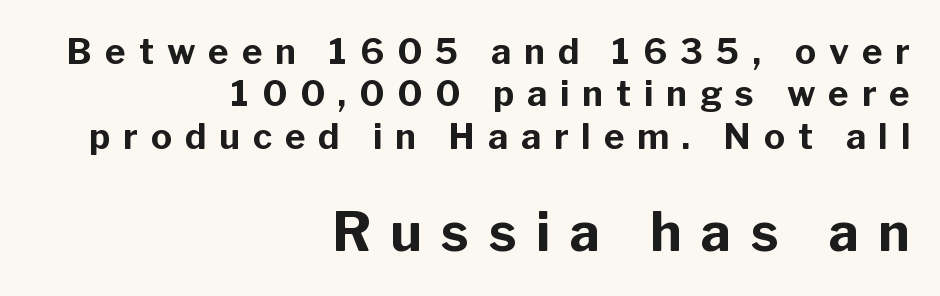
The image shows 53 px bold sans-serif type, upright; set right-aligned, line spacing 1.21x, unusually wide letter spacing (+0.37 em), not underlined; the second (bottom) block is 1.51x larger; low stroke contrast and a medium x-height.
